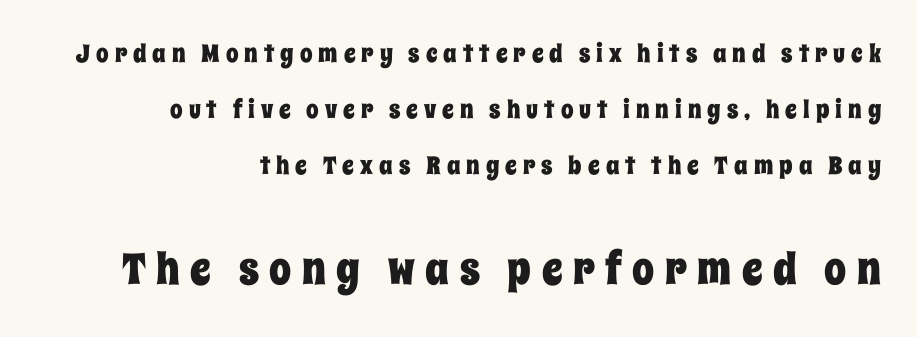
The image shows 44 px condensed type, upright; set right-aligned, loose line spacing (2.24x), unusually wide letter spacing (+0.24 em), not underlined; the second (bottom) block is 1.76x larger; low stroke contrast and a large x-height.
